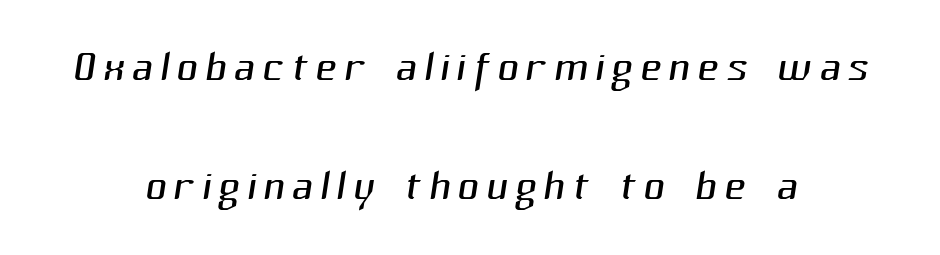
The image shows 59 px light sans-serif type; set centered, loose line spacing (2.01x), not underlined; medium stroke contrast and a medium x-height.
